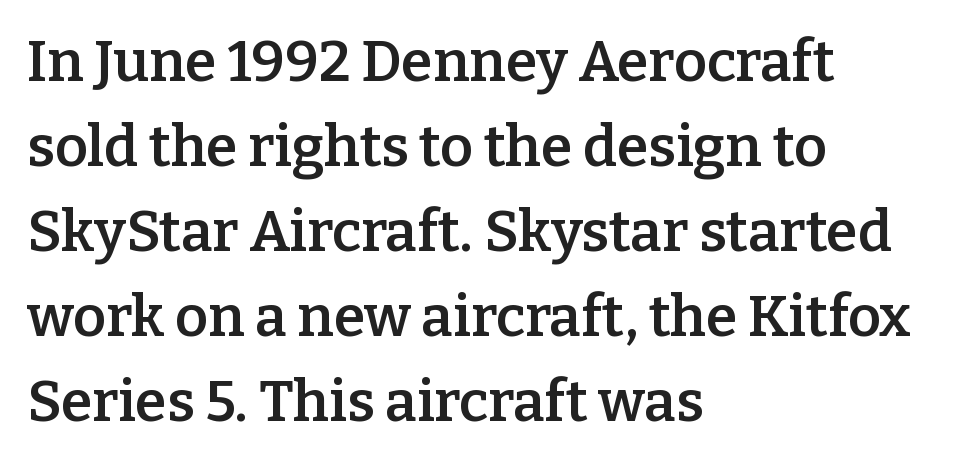
Q: Is the text bold? A: Semi-bold.
Q: Is the text italic (slanted)? A: No, it is upright.
Q: Is the typeface a serif or a sans-serif typeface? A: Serif.
Q: Is the text underlined? A: No.
Q: How is the paragraph aligned? A: Left-aligned.
Q: Is the spacing between letters normal or unusually wide? A: Normal.
Q: Is the spacing between lines tight, normal or loose? A: Normal.
Q: Width (condensed, normal, or wide)? A: Normal.
Q: Stroke contrast? A: Low.
Q: x-height? A: Medium.
Q: Monospaced? A: No.
